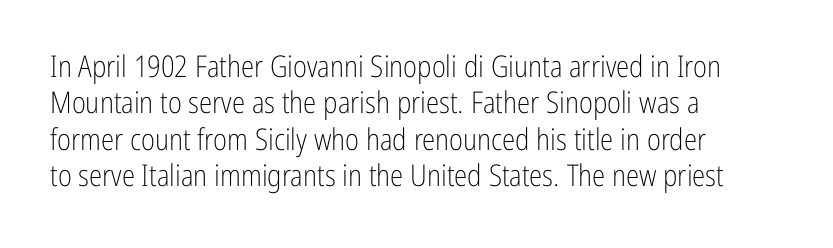
Q: Is the text bold? A: No.
Q: Is the text italic (slanted)? A: No, it is upright.
Q: Is the typeface a serif or a sans-serif typeface? A: Sans-serif.
Q: Is the text underlined? A: No.
Q: How is the paragraph aligned? A: Left-aligned.
Q: Is the spacing between letters normal or unusually wide? A: Normal.
Q: Width (condensed, normal, or wide)? A: Condensed.
Q: Stroke contrast? A: Low.
Q: x-height? A: Medium.
Q: Monospaced? A: No.
